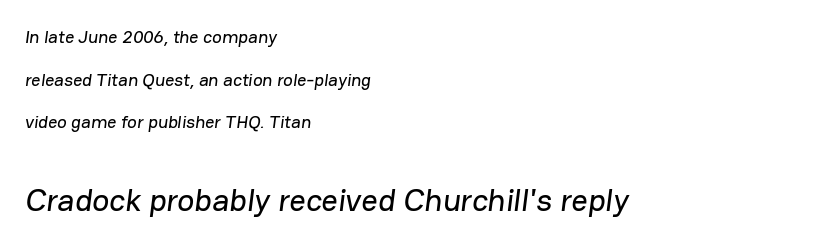
The image shows 32 px sans-serif type; set left-aligned, loose line spacing (2.37x), normal letter spacing, not underlined; the second (bottom) block is 1.78x larger; low stroke contrast and a medium x-height.
